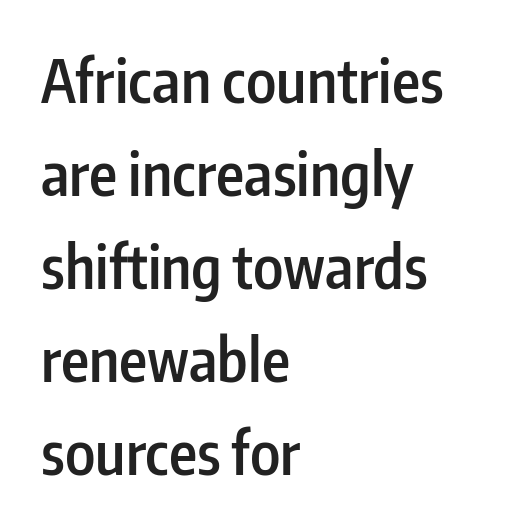
{"serif": "no", "italic": "no", "bold": "semi", "weight": "semibold", "width": "condensed", "stroke_contrast": "low", "x_height": "medium", "monospaced": "no", "underline": "no", "align": "left", "line_spacing": "normal", "line_spacing_ratio": 1.55, "letter_spacing": "normal", "letter_spacing_em": 0.0, "glyph_px": 60}
